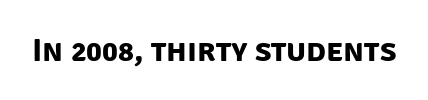
The image shows 33 px bold sans-serif type; set normal letter spacing, not underlined; low stroke contrast and a large x-height.
